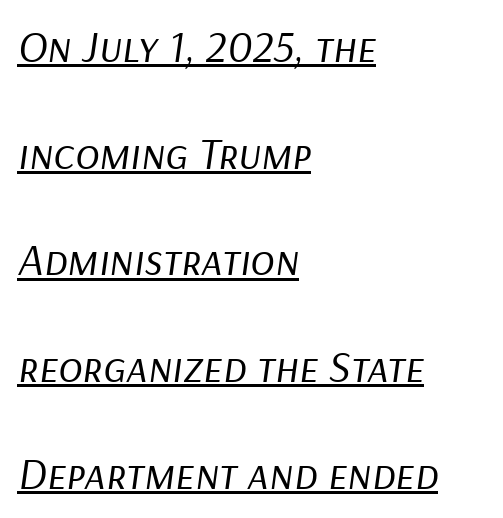
{"italic": "yes", "lean": "right", "slant_degrees": 9, "bold": "no", "weight": "regular", "width": "normal", "stroke_contrast": "low", "x_height": "medium", "monospaced": "no", "underline": "yes", "align": "left", "line_spacing": "loose", "line_spacing_ratio": 2.37, "letter_spacing": "normal", "letter_spacing_em": 0.0, "glyph_px": 45}
